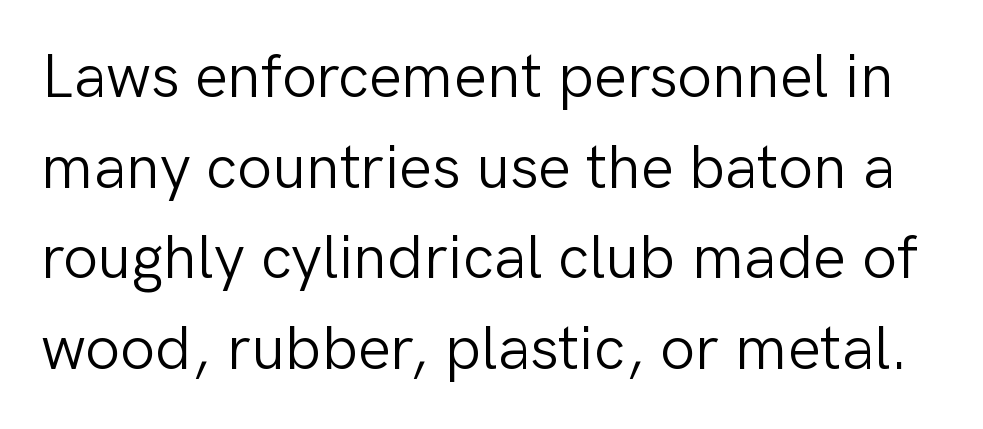
The image shows 62 px light sans-serif type, upright; set normal line spacing (1.46x), normal letter spacing, not underlined; low stroke contrast and a medium x-height.
